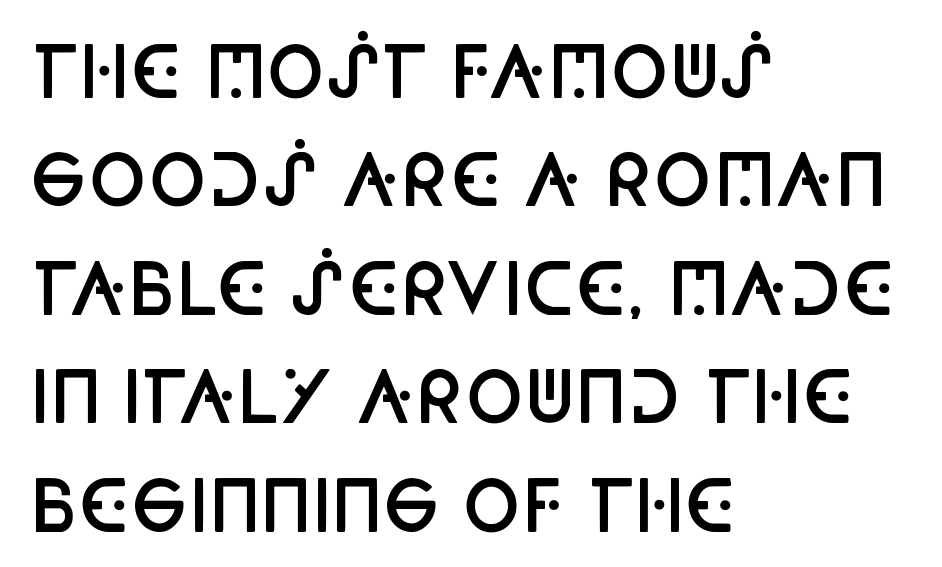
Q: Is the text bold? A: Semi-bold.
Q: Is the text italic (slanted)? A: No, it is upright.
Q: Is the typeface a serif or a sans-serif typeface? A: Sans-serif.
Q: Is the text underlined? A: No.
Q: How is the paragraph aligned? A: Left-aligned.
Q: Is the spacing between letters normal or unusually wide? A: Normal.
Q: Is the spacing between lines tight, normal or loose? A: Normal.
Q: Width (condensed, normal, or wide)? A: Condensed.
Q: Stroke contrast? A: Low.
Q: x-height? A: Large.
Q: Monospaced? A: No.
